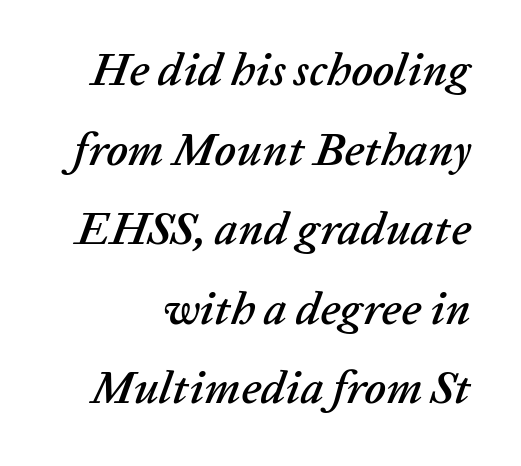
Q: Is the text italic (slanted)? A: Yes, it leans right by about 20 degrees.
Q: Is the text underlined? A: No.
Q: Is the spacing between letters normal or unusually wide? A: Normal.
Q: Width (condensed, normal, or wide)? A: Normal.
Q: Stroke contrast? A: Low.
Q: x-height? A: Medium.
Q: Monospaced? A: No.
